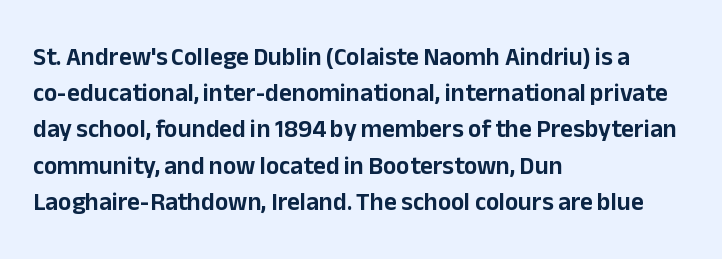
This sample keeps an unexceptional amount of space between lines. Characters follow at the spacing the type designer built in. Leftover space on each line is placed entirely after the last word. Nobody drew a line under any word here. The font's upright variant was chosen for this text.
